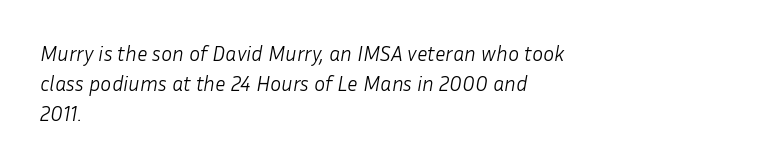
Q: Is the text bold? A: No.
Q: Is the text italic (slanted)? A: Yes, it leans right by about 10 degrees.
Q: Is the text underlined? A: No.
Q: How is the paragraph aligned? A: Left-aligned.
Q: Is the spacing between letters normal or unusually wide? A: Normal.
Q: Is the spacing between lines tight, normal or loose? A: Normal.
